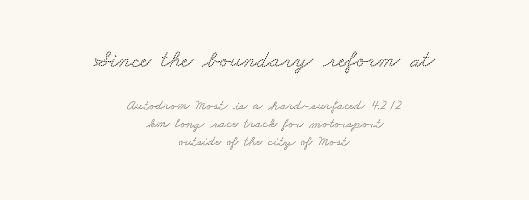
{"underline": "no", "align": "center", "line_spacing": "normal", "line_spacing_ratio": 1.26, "letter_spacing": "normal", "letter_spacing_em": 0.0, "larger_block": "first", "size_ratio": 1.71, "glyph_px": 24}
